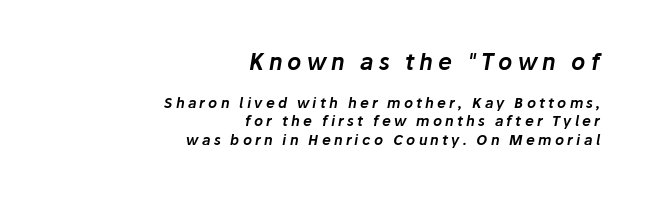
The rendering applies a slant to the glyphs. In CSS terms this would be text-align: right. Lines of text with bare space underneath. The rendering shrinks the type as you move from the upper chunk to the lower. The horizontal fit of the characters is loose and conspicuously gappy. Is there much room between lines? A standard amount, neither cramped nor airy.
